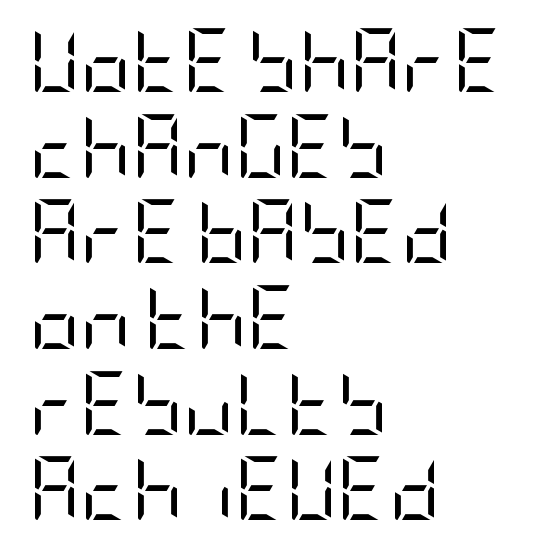
The image shows 63 px regular-weight, condensed sans-serif type, upright; set left-aligned, normal line spacing (1.36x), normal letter spacing, not underlined; low stroke contrast and a large x-height.
